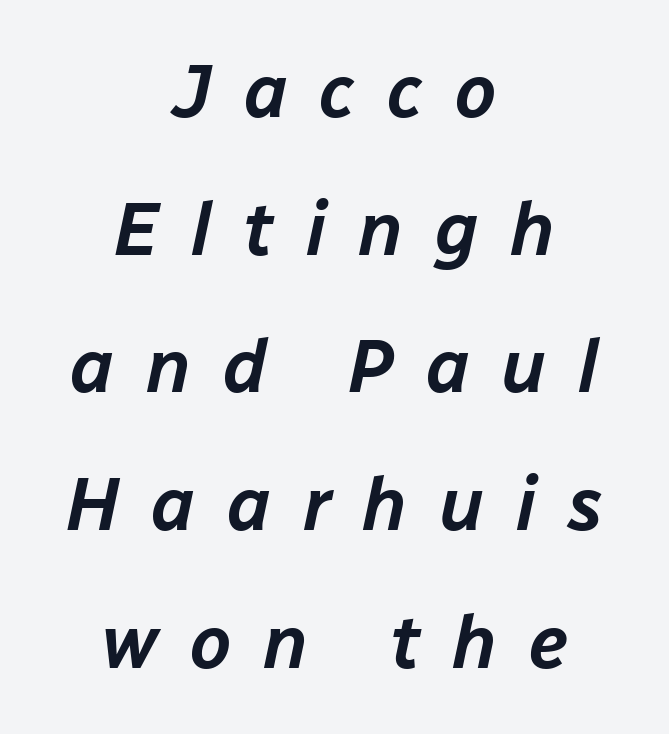
The image shows 74 px text type, italic (leaning right); set centered, line spacing 1.86x, unusually wide letter spacing (+0.43 em), not underlined; low stroke contrast and a medium x-height.
